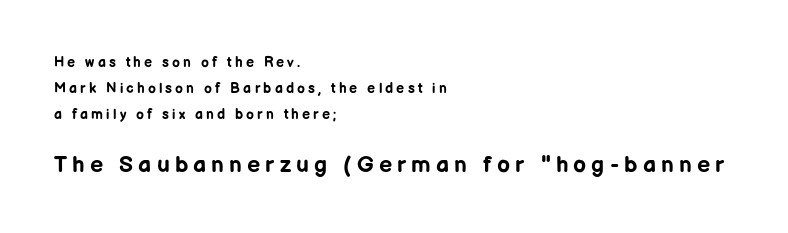
The image shows 23 px bold type, upright; set left-aligned, line spacing 1.86x, unusually wide letter spacing (+0.22 em), not underlined; the second (bottom) block is 1.64x larger.
